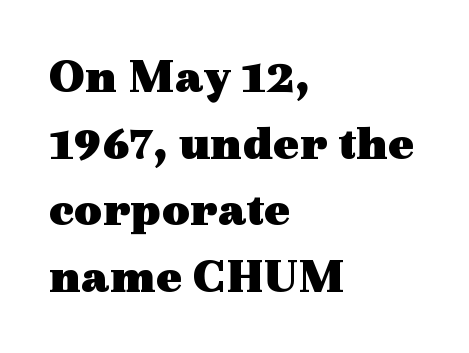
The axis of the letterforms is exactly vertical. The setting favours the left margin, as ordinary paragraphs usually do. How would I describe the line gaps? Plain and ordinary. The letters carry serifs — small finishing strokes at the ends of their stems. The letters sit at their default tracking, neither squeezed nor spread.
